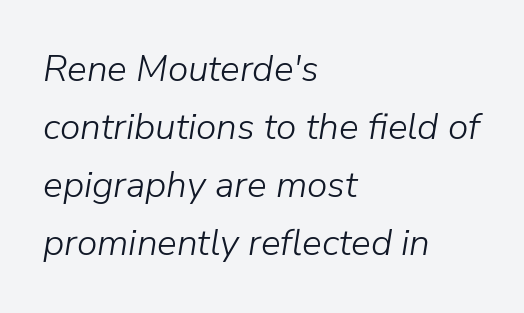
The image shows 37 px light type, italic (leaning right); set left-aligned, normal line spacing (1.57x), normal letter spacing, not underlined; low stroke contrast and a medium x-height.
